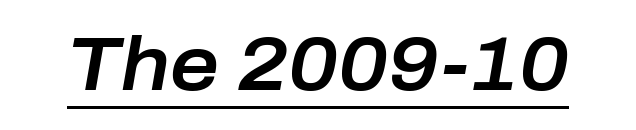
The image shows 75 px text type, italic (leaning right); set normal letter spacing, underlined; low stroke contrast and a medium x-height.
